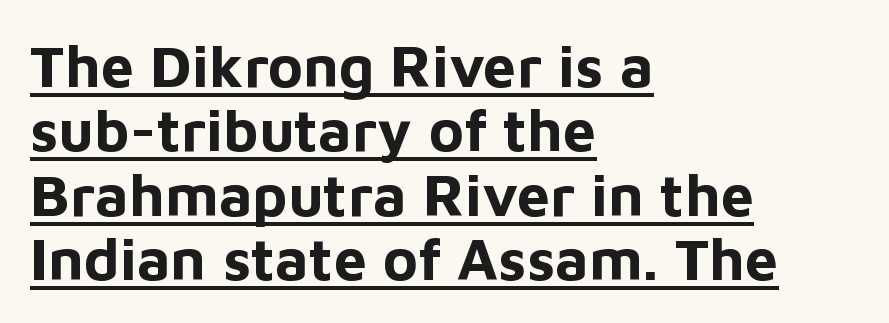
Is the letter spacing exaggerated? No — it looks like the ordinary default. Which margin do the lines hug? The left one — the right edge is uneven. What's the leading like? Squeezed, with rows nearly overlapping. Proportional: the letters do not fall into vertical columns. In designer terms, the underline attribute is active on this setting.
